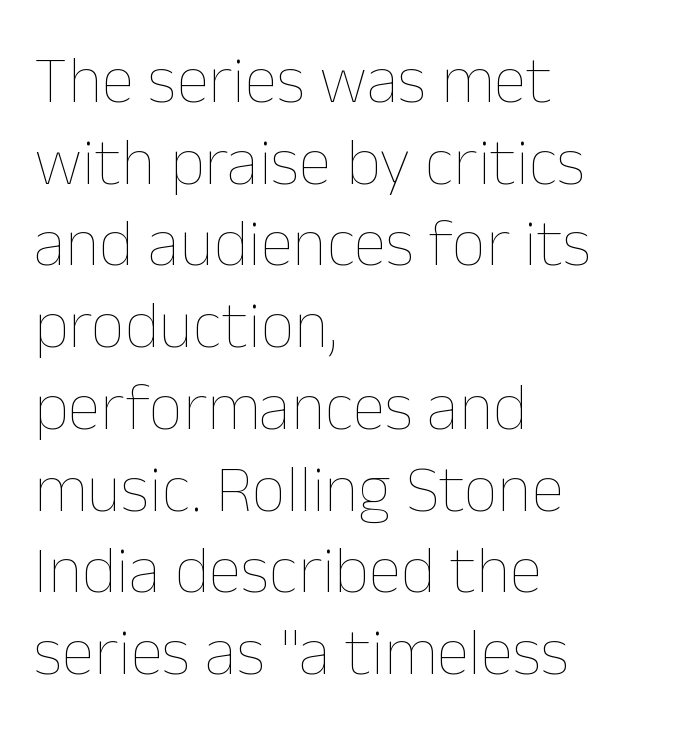
Q: Is the text bold? A: No.
Q: Is the text italic (slanted)? A: No, it is upright.
Q: Is the text underlined? A: No.
Q: How is the paragraph aligned? A: Left-aligned.
Q: Is the spacing between letters normal or unusually wide? A: Normal.
Q: Width (condensed, normal, or wide)? A: Normal.
Q: Stroke contrast? A: Low.
Q: x-height? A: Medium.
Q: Monospaced? A: No.
